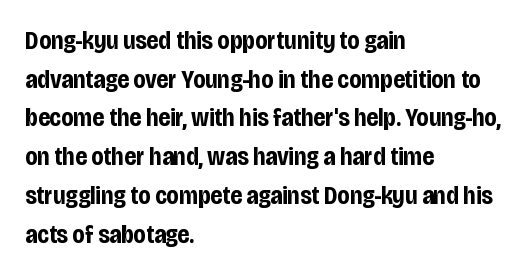
Q: Is the text bold? A: Yes.
Q: Is the text italic (slanted)? A: No, it is upright.
Q: Is the text underlined? A: No.
Q: How is the paragraph aligned? A: Left-aligned.
Q: Is the spacing between letters normal or unusually wide? A: Normal.
Q: Is the spacing between lines tight, normal or loose? A: Normal.
